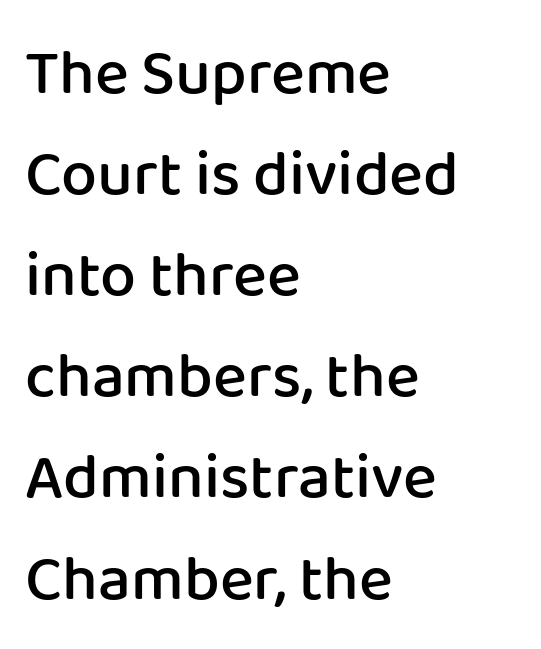
Q: Is the text bold? A: Semi-bold.
Q: Is the text italic (slanted)? A: No, it is upright.
Q: Is the typeface a serif or a sans-serif typeface? A: Sans-serif.
Q: Is the text underlined? A: No.
Q: How is the paragraph aligned? A: Left-aligned.
Q: Is the spacing between letters normal or unusually wide? A: Normal.
Q: Is the spacing between lines tight, normal or loose? A: Normal.
Q: Width (condensed, normal, or wide)? A: Normal.
Q: Stroke contrast? A: Low.
Q: x-height? A: Medium.
Q: Monospaced? A: No.
